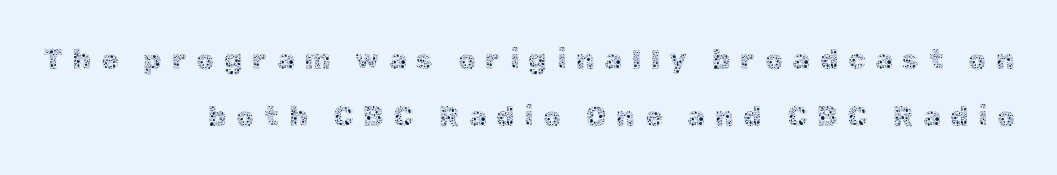
{"italic": "no", "bold": "no", "weight": "thin", "width": "normal", "x_height": "medium", "monospaced": "no", "underline": "no", "align": "right", "line_spacing": "loose", "line_spacing_ratio": 2.03, "letter_spacing": "wide", "letter_spacing_em": 0.35, "glyph_px": 28}
